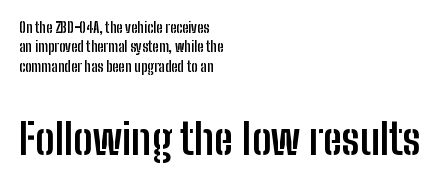
Two sizes are in play, and the larger belongs to the second block. No italicization has been applied; the sample stays upright. Default kerning and tracking; the words read as compact shapes. A full-strength bold gives these letters their thick strokes. Font category for this specimen: sans-serif.
